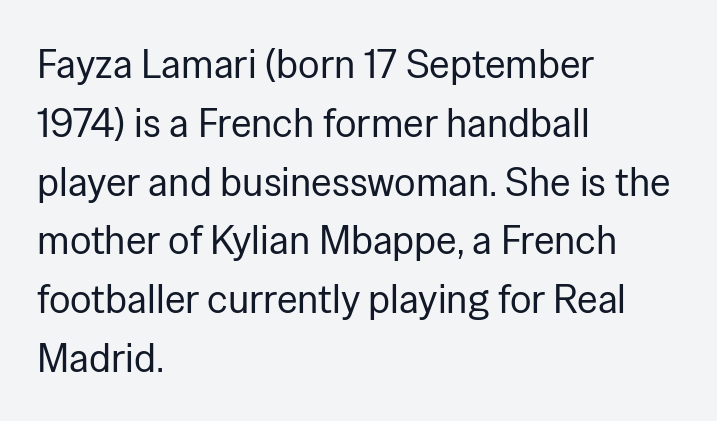
Q: Is the text bold? A: No.
Q: Is the text italic (slanted)? A: No, it is upright.
Q: Is the typeface a serif or a sans-serif typeface? A: Sans-serif.
Q: Is the text underlined? A: No.
Q: How is the paragraph aligned? A: Left-aligned.
Q: Is the spacing between letters normal or unusually wide? A: Normal.
Q: Is the spacing between lines tight, normal or loose? A: Normal.
Q: Width (condensed, normal, or wide)? A: Normal.
Q: Stroke contrast? A: Low.
Q: x-height? A: Medium.
Q: Monospaced? A: No.
